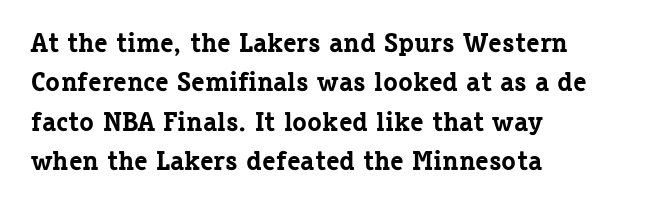
The line texture is even and compact thanks to regular tracking. Notice how the passage keeps a crisp vertical edge on the left only. Rendered with straight, roman letterforms. A bare baseline throughout the passage. One glance says typical: line gaps are just what's usual.
